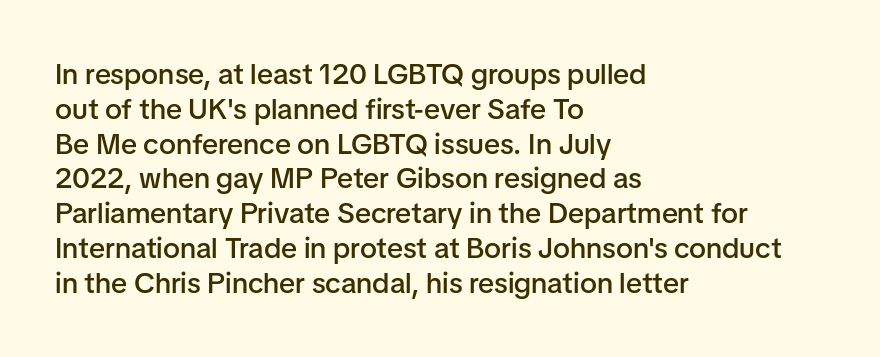
All the whitespace from short lines collects on the right. Grotesque or geometric, the face here clearly has no serifs. Posture: straight, roman, zero tilt. Bare-footed words on every line. No extra tracking has been applied to these lines. The face used here is proportionally spaced, like ordinary book or web type.
